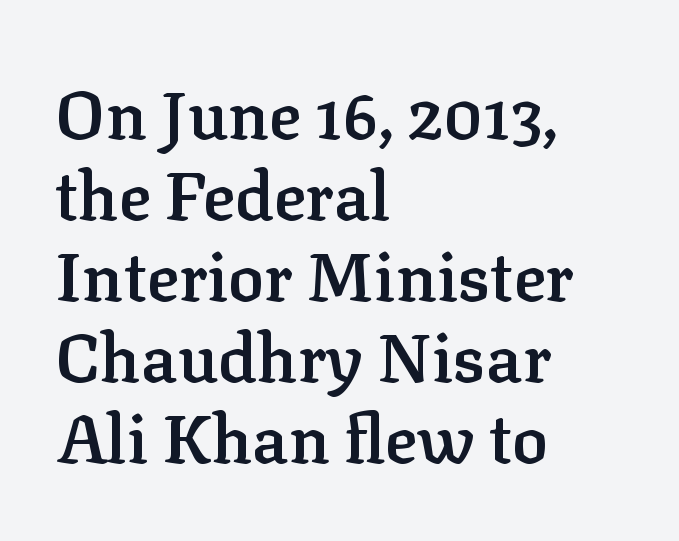
{"serif": "yes", "italic": "no", "bold": "semi", "weight": "semibold", "width": "normal", "stroke_contrast": "low", "x_height": "medium", "monospaced": "no", "underline": "no", "align": "left", "line_spacing_ratio": 1.21, "letter_spacing": "normal", "letter_spacing_em": 0.0, "glyph_px": 67}
